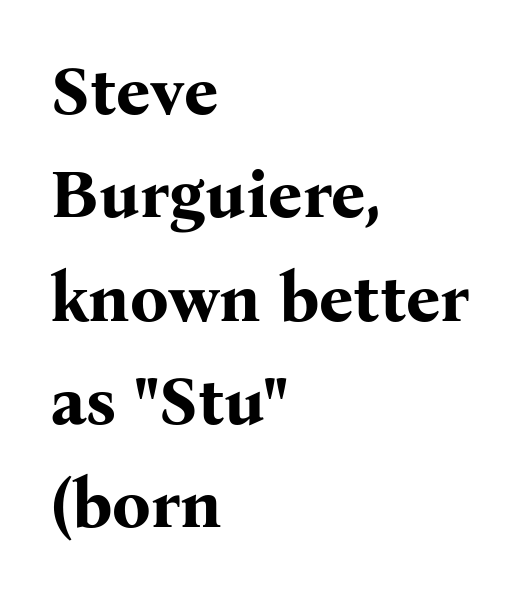
Nope, not italic — everything's standing straight. Check under the words: just untouched page. As a designer I'd log this as weight 700, bold. Typeset ragged right — the left edge is the straight one.
